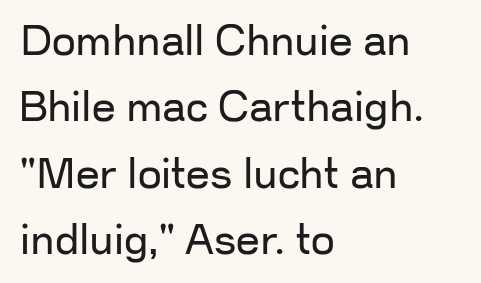
The image shows 42 px regular-weight sans-serif type, upright; set left-aligned, normal line spacing (1.58x), normal letter spacing, not underlined; low stroke contrast and a medium x-height.
